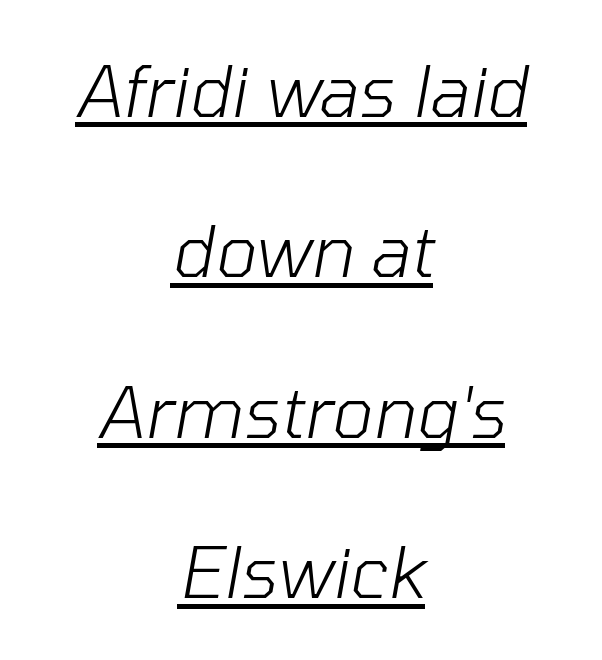
The image shows 71 px light type, italic (leaning right); set centered, loose line spacing (2.26x), normal letter spacing, underlined; low stroke contrast and a medium x-height.
